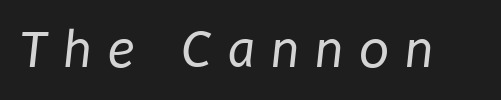
The type family on display is of the sans-serif kind. These lines have a slow, spaced-out rhythm from letter to letter. Looks like regular typesetting: each glyph gets only the width it needs. Weight class: somewhere from thin through regular. The specimen omits any rule beneath the text block's lines.
